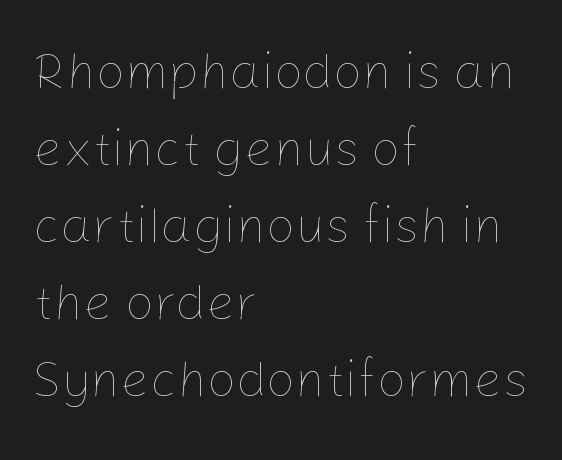
Stem width sits at or under what a default text font uses. Is there any slant? The stems are plumb. Character widths vary here, with narrow letters taking less room than wide ones. If you drew a ruler down the left edge, every line would touch it.
